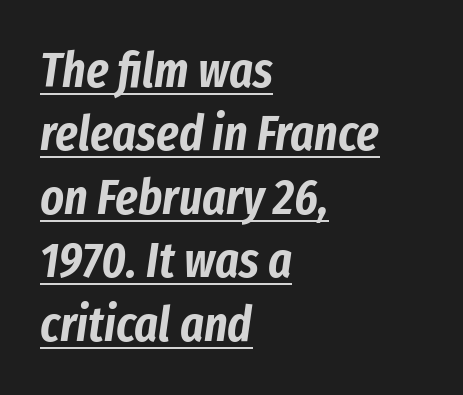
Here the designer chose a conventional face with non-uniform glyph widths. Caption: lettering with a line underneath. A typesetter would call this leading conventional body-copy spacing. The specimen reads as italic at a glance. Does the copy run flush right? No — it runs flush left.
